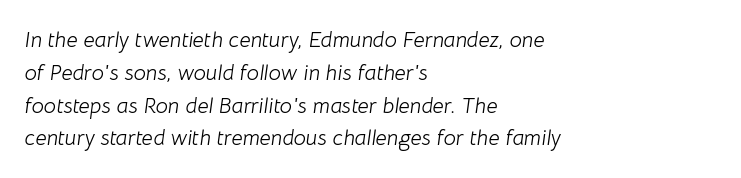
The image shows 22 px text type, italic (leaning right); set left-aligned, normal line spacing (1.49x), normal letter spacing, not underlined.
